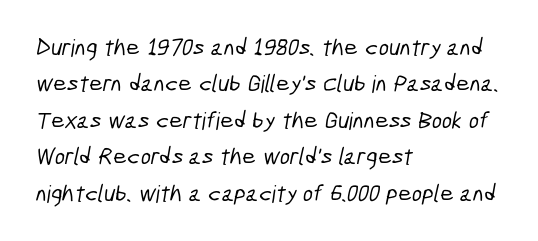
{"underline": "no", "align": "left", "line_spacing": "normal", "line_spacing_ratio": 1.52, "letter_spacing": "normal", "letter_spacing_em": 0.0, "glyph_px": 24}
